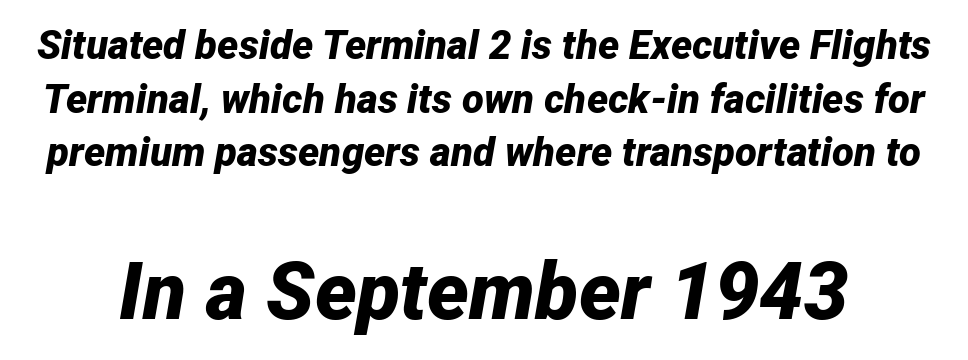
Q: Is the text bold? A: Yes.
Q: Is the text italic (slanted)? A: Yes, it leans right by about 12 degrees.
Q: Is the text underlined? A: No.
Q: Is the spacing between letters normal or unusually wide? A: Normal.
Q: Is the spacing between lines tight, normal or loose? A: Normal.
Q: Which block of text is set in a larger size, the first (top) or the second (bottom)? A: The second (bottom) one.
Q: Width (condensed, normal, or wide)? A: Normal.
Q: Stroke contrast? A: Low.
Q: x-height? A: Medium.
Q: Monospaced? A: No.
